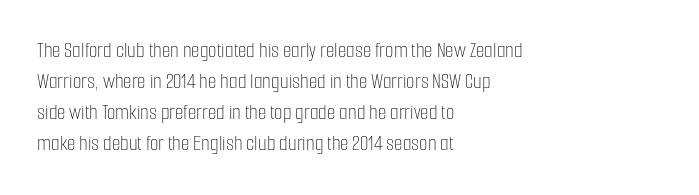
The words here are not underlined. Default kerning and tracking; the words read as compact shapes. The paragraph shown leans on its left margin. Posture: straight, roman, zero tilt. Vertical stems look standard width or narrower in stroke. Vertical spacing — default.
